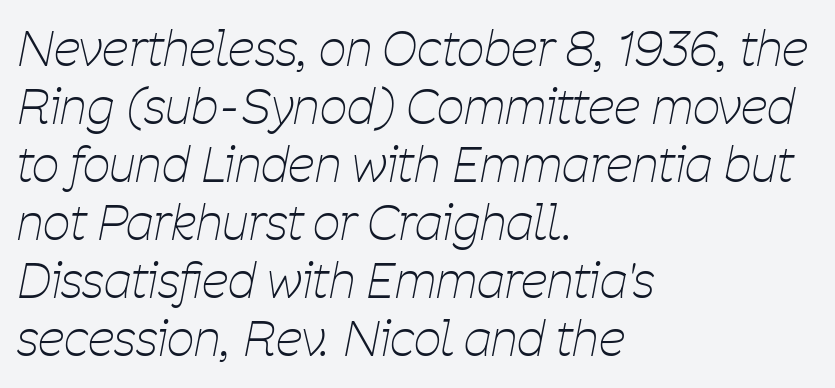
The image shows 48 px thin, condensed type, italic (leaning right); set left-aligned, line spacing 1.21x, normal letter spacing, not underlined; low stroke contrast and a medium x-height.
